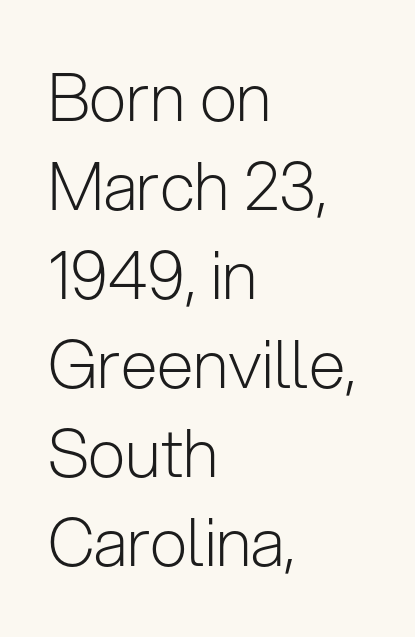
Horizontal bands of white between lines are of average thickness. Inter-character spacing is left at the font's built-in metrics. Grotesque or geometric, the face here clearly has no serifs. The passage shown is not bold in any degree.
